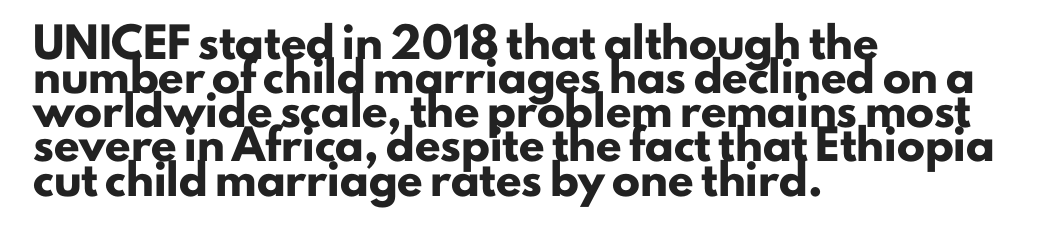
{"serif": "no", "italic": "no", "bold": "yes", "weight": "heavy", "width": "normal", "stroke_contrast": "low", "x_height": "small", "monospaced": "no", "underline": "no", "align": "left", "line_spacing_ratio": 1.22, "letter_spacing": "normal", "letter_spacing_em": 0.0, "glyph_px": 28}
